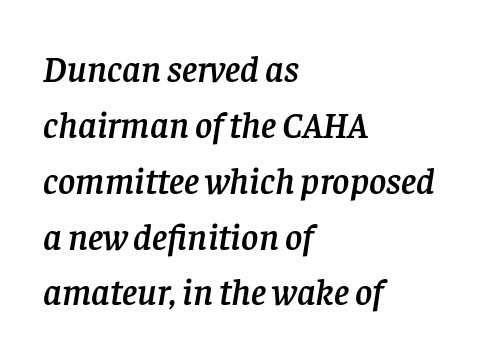
Honestly, the letter spacing is just normal — you wouldn't notice it. The typography opts for an oblique posture over an upright one. Regarding serifs, this sample has them. Is this a fixed-width face? No — the glyphs have proportional, varying widths.
